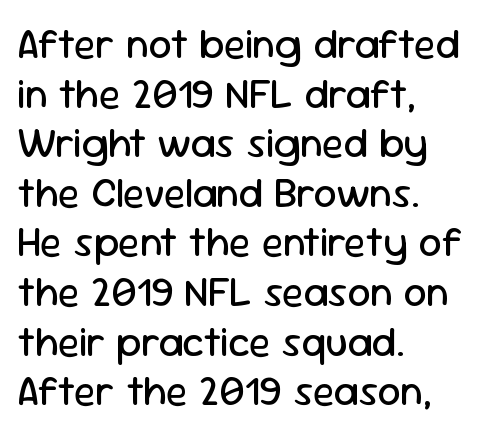
Tall strokes in this sample are plumb rather than angled. Are there feet on the stems? There aren't — it's a sans. The strokes are not fattened; the text isn't bold. The strip under each line holds only bare page. Observe the ordinary spacing: letters are neighbours, not strangers. The face used here is proportionally spaced, like ordinary book or web type.
